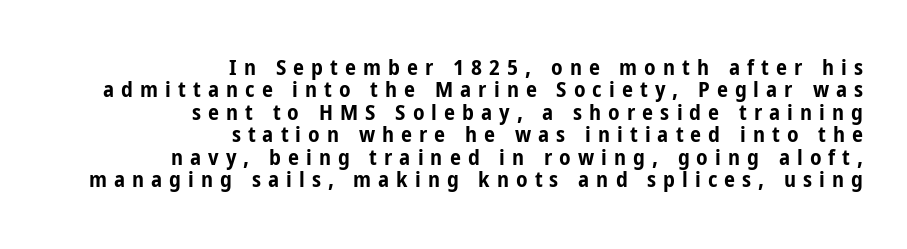
Any mark beneath the type? The region is blank. Posture: straight, roman, zero tilt. Plenty of ink on the page — the face is bold. The paragraph has a hard right edge and a soft left edge.
